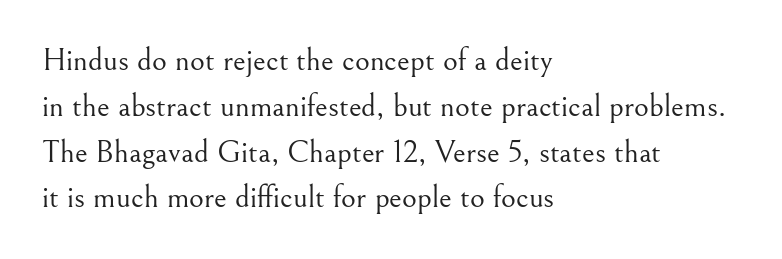
The image shows 32 px light serif type, upright; set left-aligned, normal line spacing (1.43x), normal letter spacing, not underlined; medium stroke contrast and a small x-height.
